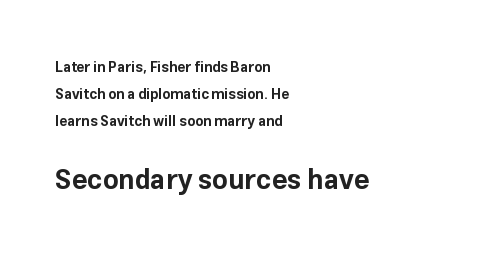
The image shows 27 px bold type, upright; set left-aligned, loose line spacing (1.92x), normal letter spacing, not underlined; the second (bottom) block is 1.93x larger.
